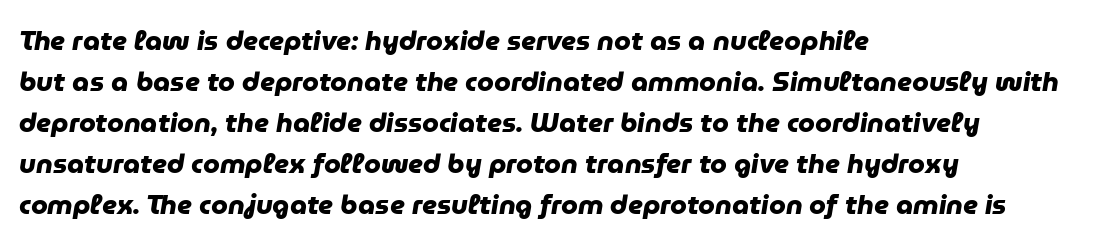
You could call the tracking neutral — neither tight nor loose. Bare-footed words on every line. Every row of glyphs begins at an identical x-position on the left. The vertical gap from one line to the next is medium. Caption: bold face, heavy strokes.
